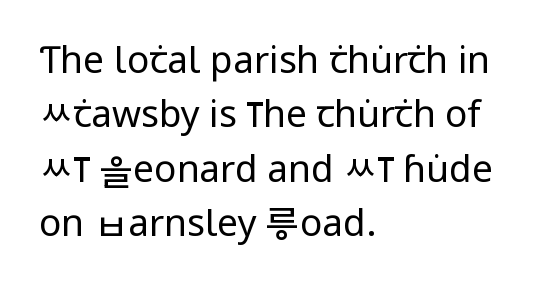
Students, note that the glyphs here touch the page at normal intervals. Type without underlining. The space between consecutive lines is moderate. The font sits on the lighter half of the weight spectrum, regular included. This sample has the flowing, uneven cadence of proportional lettering.
